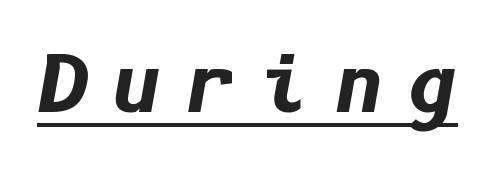
Q: Is the text bold? A: Yes.
Q: Is the text italic (slanted)? A: Yes, it leans right by about 10 degrees.
Q: Is the text underlined? A: Yes.
Q: Is the spacing between letters normal or unusually wide? A: Unusually wide.
Q: Width (condensed, normal, or wide)? A: Normal.
Q: Stroke contrast? A: Low.
Q: x-height? A: Medium.
